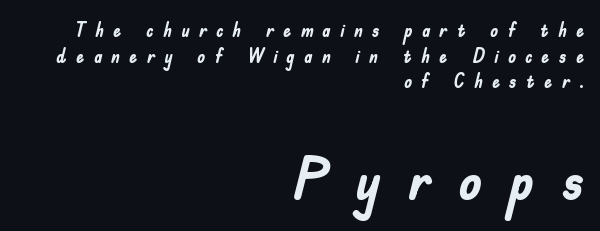
The baseline area is clear. You'd pick this weight for a headline — it's a proper bold. If you drew a ruler down the right edge, every line would touch it. The typeface chosen for these lines omits serifs. The leading is moderate, giving the passage an even texture.
